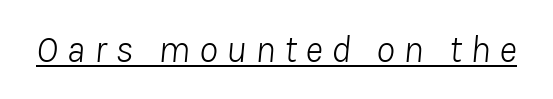
The image shows 38 px light type, italic (leaning right); set unusually wide letter spacing (+0.23 em), underlined; low stroke contrast and a medium x-height.
